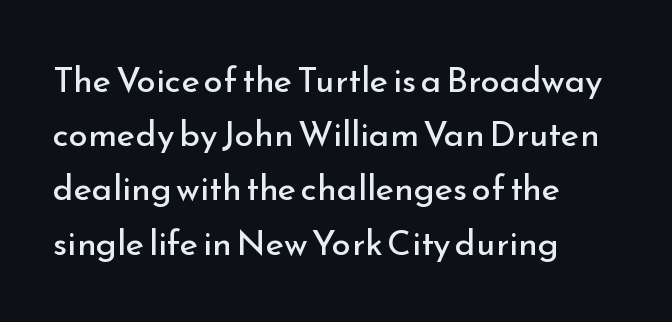
The image shows 35 px regular-weight sans-serif type, upright; set left-aligned, normal line spacing (1.55x), normal letter spacing, not underlined; low stroke contrast and a small x-height.
